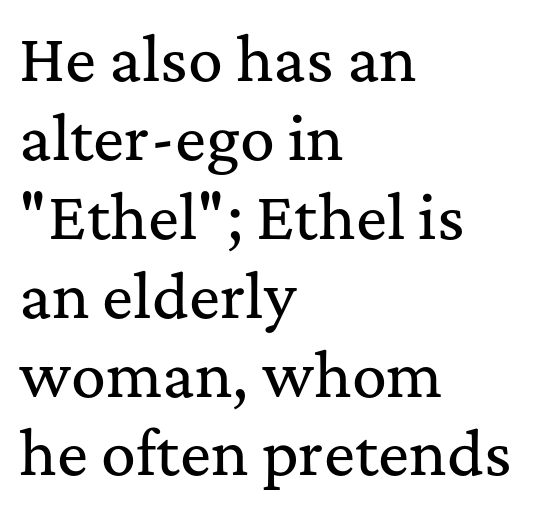
{"serif": "yes", "italic": "no", "width": "normal", "stroke_contrast": "medium", "x_height": "medium", "monospaced": "no", "underline": "no", "align": "left", "line_spacing": "normal", "line_spacing_ratio": 1.36, "letter_spacing": "normal", "letter_spacing_em": 0.0, "glyph_px": 58}
